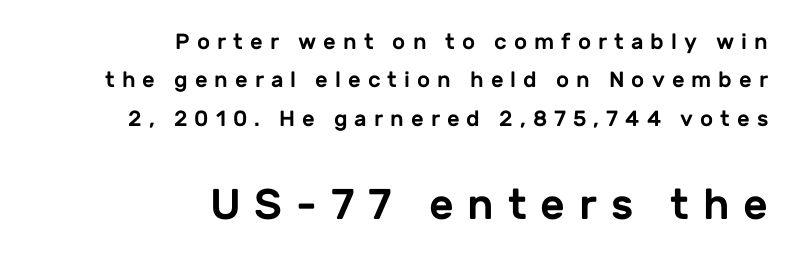
{"serif": "no", "italic": "no", "width": "normal", "stroke_contrast": "low", "x_height": "medium", "monospaced": "no", "underline": "no", "align": "right", "line_spacing_ratio": 1.75, "letter_spacing": "wide", "letter_spacing_em": 0.32, "larger_block": "second", "size_ratio": 1.95, "glyph_px": 43}
